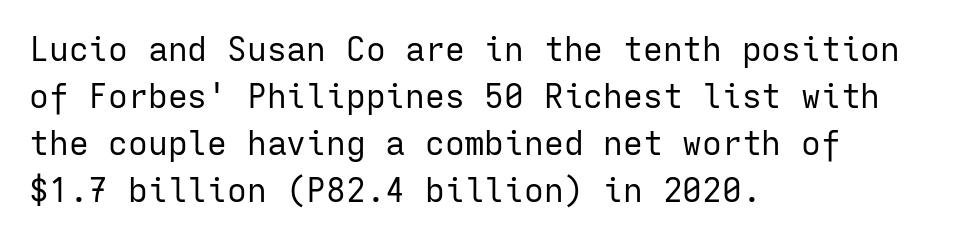
Q: Is the text bold? A: No.
Q: Is the text italic (slanted)? A: No, it is upright.
Q: Is the typeface a serif or a sans-serif typeface? A: Sans-serif.
Q: Is the text underlined? A: No.
Q: How is the paragraph aligned? A: Left-aligned.
Q: Is the spacing between letters normal or unusually wide? A: Normal.
Q: Is the spacing between lines tight, normal or loose? A: Normal.
Q: Width (condensed, normal, or wide)? A: Normal.
Q: Stroke contrast? A: Low.
Q: x-height? A: Medium.
Q: Monospaced? A: Yes.
